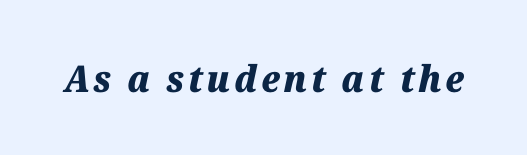
Q: Is the text bold? A: Yes.
Q: Is the text italic (slanted)? A: Yes, it leans right by about 12 degrees.
Q: Is the text underlined? A: No.
Q: Width (condensed, normal, or wide)? A: Normal.
Q: Stroke contrast? A: Medium.
Q: x-height? A: Medium.
Q: Monospaced? A: No.
